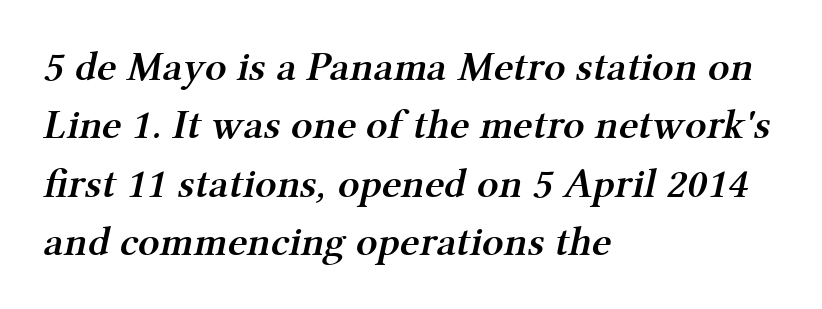
The image shows 42 px semibold serif type; set left-aligned, normal line spacing (1.39x), normal letter spacing, not underlined; medium stroke contrast and a medium x-height.
